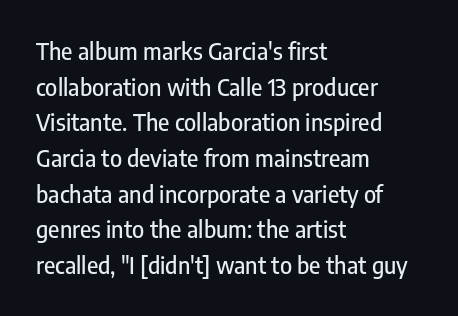
{"italic": "no", "underline": "no", "align": "left", "line_spacing": "normal", "line_spacing_ratio": 1.55, "letter_spacing": "normal", "letter_spacing_em": 0.0, "glyph_px": 23}
